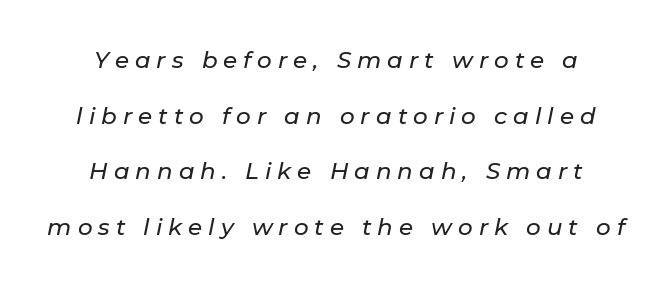
Q: Is the text italic (slanted)? A: Yes, it leans right by about 11 degrees.
Q: Is the text underlined? A: No.
Q: How is the paragraph aligned? A: Centered.
Q: Is the spacing between letters normal or unusually wide? A: Unusually wide.
Q: Is the spacing between lines tight, normal or loose? A: Loose.
